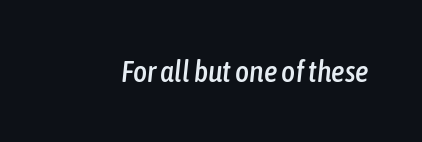
The image shows 30 px condensed type, italic (leaning right); set normal letter spacing, not underlined; low stroke contrast and a medium x-height.
